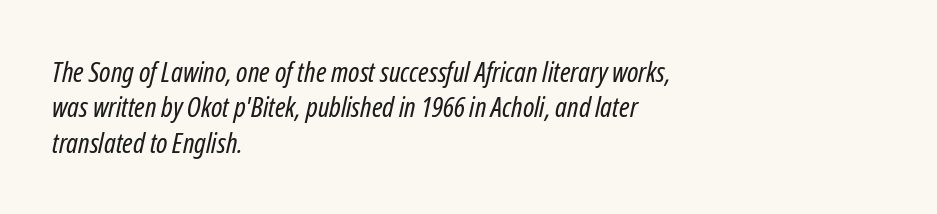
The image shows 28 px regular-weight, condensed type, italic (leaning right); set left-aligned, normal line spacing (1.26x), normal letter spacing, not underlined; low stroke contrast and a medium x-height.
